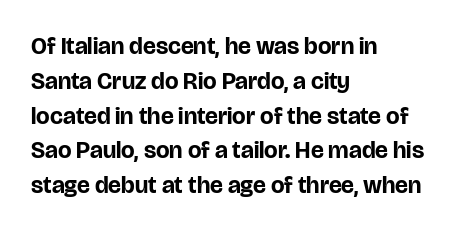
The image shows 24 px bold type, upright; set left-aligned, normal line spacing (1.45x), normal letter spacing, not underlined.
